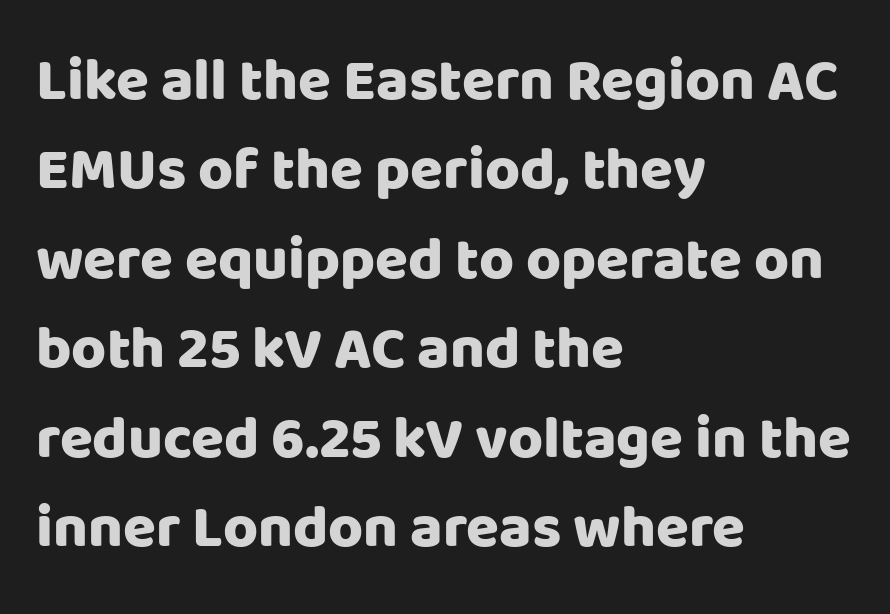
The image shows 60 px heavy sans-serif type, upright; set left-aligned, normal line spacing (1.49x), normal letter spacing, not underlined; low stroke contrast and a large x-height.
